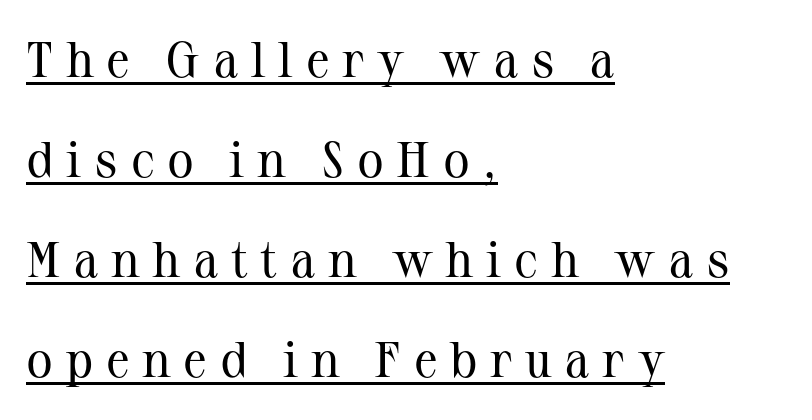
The passage shown is underscored from start to finish. Posture: vertical. This sample is left-justified, so line endings fall wherever the words run out. Each letter keeps its own natural width here, so spacing adapts to shape. This block would shrink considerably if given ordinary leading; it's expanded now.
